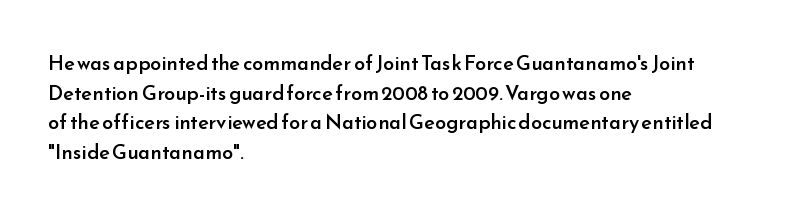
The image shows 20 px text type, upright; set left-aligned, normal line spacing (1.48x), normal letter spacing, not underlined.
